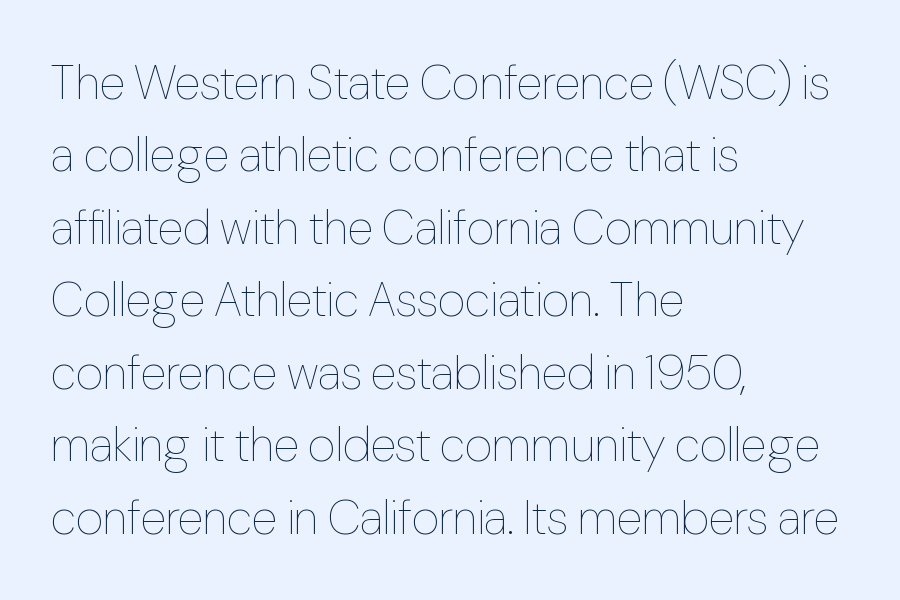
The image shows 48 px thin, condensed type, upright; set left-aligned, normal line spacing (1.51x), normal letter spacing, not underlined; low stroke contrast and a medium x-height.
